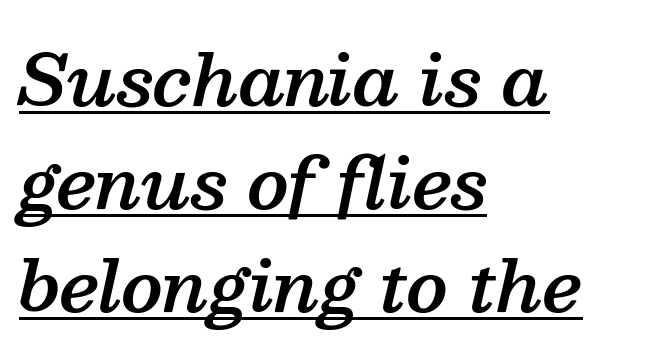
These lines sit exactly where default settings would place them. Caption: standard tracking, unaltered. Note the varied advance widths — an 'i' is clearly narrower than an 'm'. Where is the straight margin? On the left. The typesetter has applied underlining to the passage shown.
